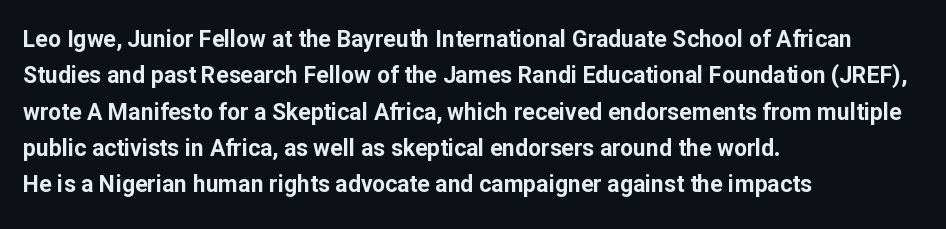
Q: Is the text bold? A: Yes.
Q: Is the text italic (slanted)? A: No, it is upright.
Q: Is the text underlined? A: No.
Q: How is the paragraph aligned? A: Left-aligned.
Q: Is the spacing between letters normal or unusually wide? A: Normal.
Q: Is the spacing between lines tight, normal or loose? A: Normal.
